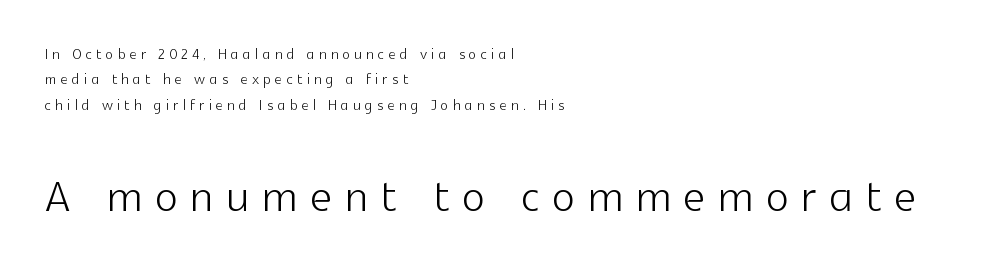
Typeset ragged right — the left edge is the straight one. The rendering shows plain stroke endings on the letterforms — a sans-serif design. These lines were composed using upright roman letters. The rendering uses a moderate line-height, typical for paragraphs. You could not count columns in this text — the font is proportionally spaced.
